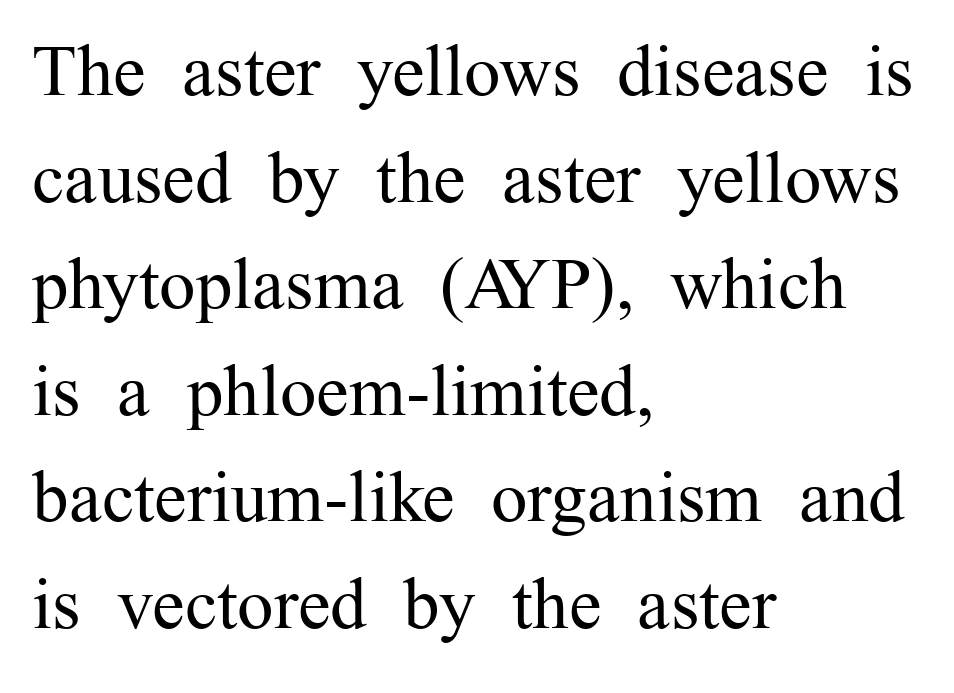
{"serif": "yes", "italic": "no", "bold": "no", "weight": "regular", "width": "normal", "stroke_contrast": "medium", "x_height": "medium", "monospaced": "no", "underline": "no", "align": "left", "line_spacing": "normal", "line_spacing_ratio": 1.46, "letter_spacing": "normal", "letter_spacing_em": 0.0, "glyph_px": 73}
